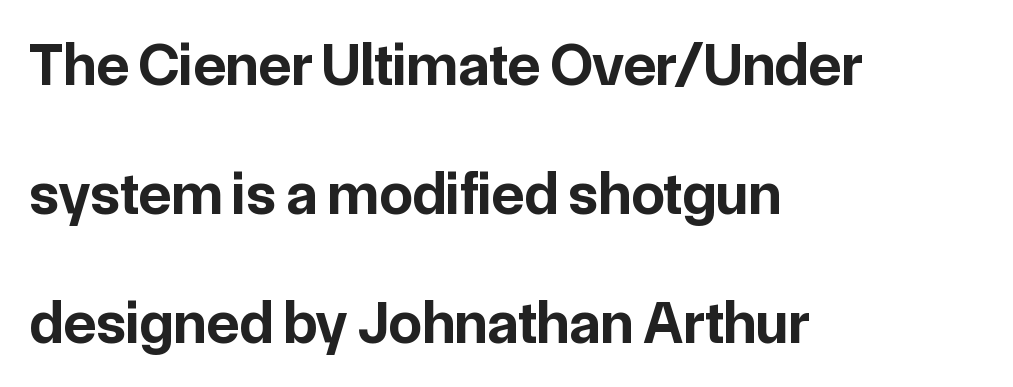
{"serif": "no", "italic": "no", "bold": "yes", "weight": "bold", "width": "normal", "stroke_contrast": "low", "x_height": "medium", "monospaced": "no", "underline": "no", "align": "left", "line_spacing": "loose", "line_spacing_ratio": 2.15, "letter_spacing": "normal", "letter_spacing_em": 0.0, "glyph_px": 60}
